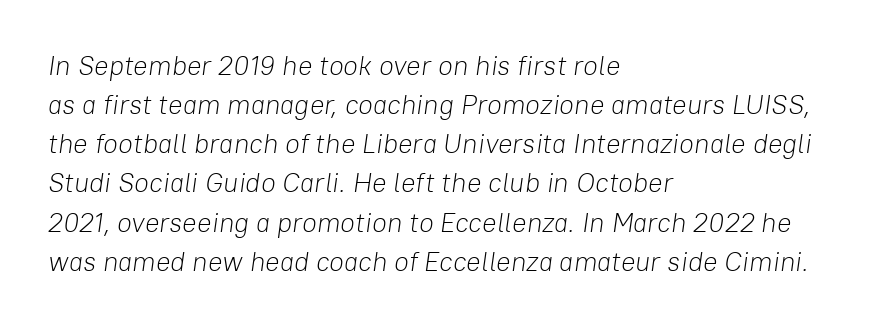
The image shows 27 px text type, italic (leaning right); set left-aligned, normal line spacing (1.45x), normal letter spacing, not underlined.
